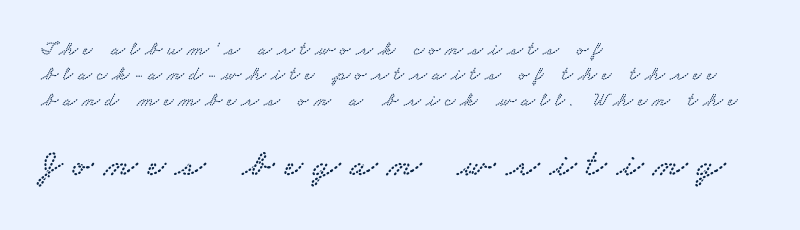
The image shows 39 px wide type; set left-aligned, normal line spacing (1.27x), unusually wide letter spacing (+0.26 em), not underlined; the second (bottom) block is 1.95x larger; low stroke contrast and a small x-height.
